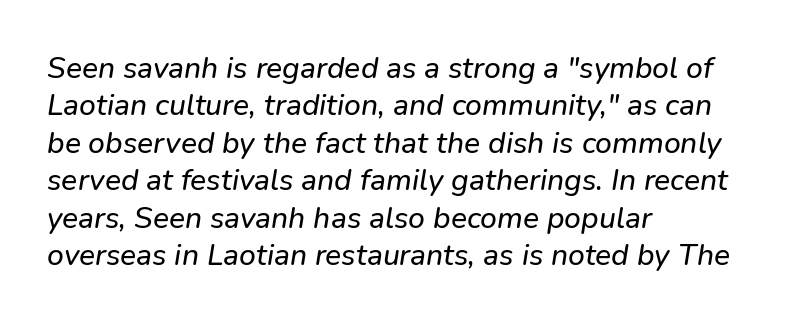
{"serif": "no", "width": "normal", "stroke_contrast": "low", "x_height": "medium", "monospaced": "no", "underline": "no", "align": "left", "line_spacing": "normal", "line_spacing_ratio": 1.25, "letter_spacing": "normal", "letter_spacing_em": 0.0, "glyph_px": 30}
